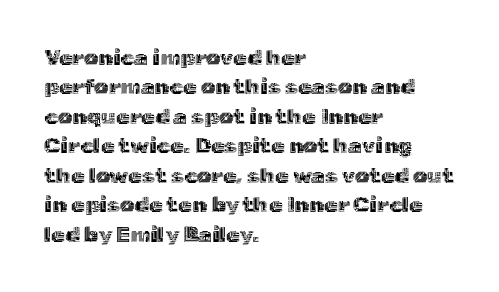
The image shows 22 px text type, upright; set left-aligned, normal line spacing (1.34x), normal letter spacing, not underlined.
